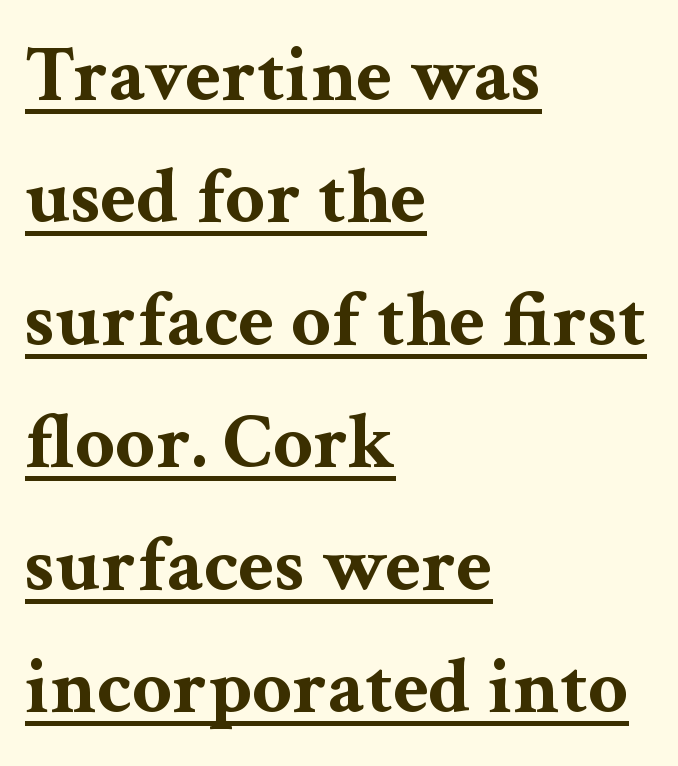
The image shows 79 px bold, wide serif type, upright; set left-aligned, normal line spacing (1.55x), normal letter spacing, underlined; medium stroke contrast and a medium x-height.
